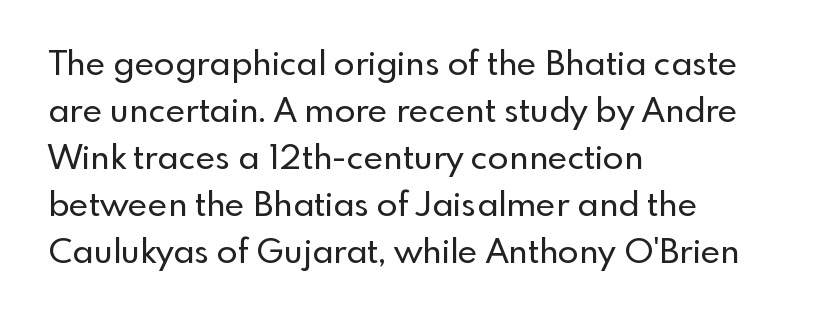
{"serif": "no", "italic": "no", "width": "normal", "x_height": "small", "monospaced": "no", "underline": "no", "align": "left", "line_spacing": "normal", "line_spacing_ratio": 1.38, "letter_spacing": "normal", "letter_spacing_em": 0.0, "glyph_px": 34}
